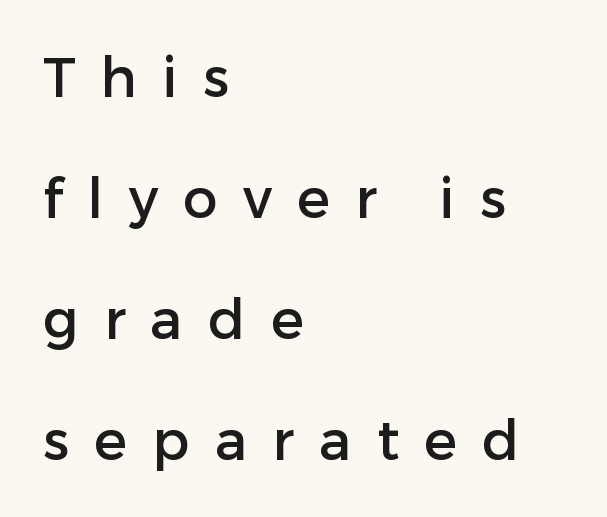
Q: Is the text italic (slanted)? A: No, it is upright.
Q: Is the typeface a serif or a sans-serif typeface? A: Sans-serif.
Q: Is the text underlined? A: No.
Q: How is the paragraph aligned? A: Left-aligned.
Q: Is the spacing between letters normal or unusually wide? A: Unusually wide.
Q: Is the spacing between lines tight, normal or loose? A: Loose.
Q: Width (condensed, normal, or wide)? A: Normal.
Q: Stroke contrast? A: Low.
Q: x-height? A: Medium.
Q: Monospaced? A: No.
